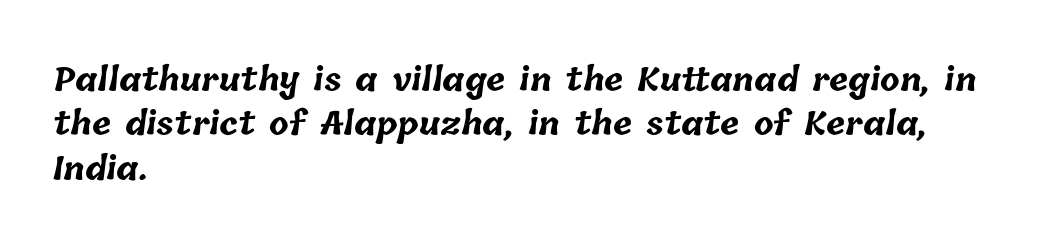
Q: Is the text bold? A: Yes.
Q: Is the text underlined? A: No.
Q: How is the paragraph aligned? A: Left-aligned.
Q: Is the spacing between letters normal or unusually wide? A: Normal.
Q: Is the spacing between lines tight, normal or loose? A: Normal.
Q: Width (condensed, normal, or wide)? A: Normal.
Q: Stroke contrast? A: Low.
Q: x-height? A: Medium.
Q: Monospaced? A: No.
